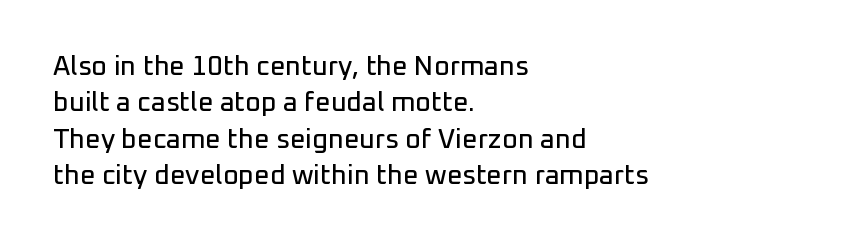
Q: Is the text italic (slanted)? A: No, it is upright.
Q: Is the text underlined? A: No.
Q: How is the paragraph aligned? A: Left-aligned.
Q: Is the spacing between letters normal or unusually wide? A: Normal.
Q: Is the spacing between lines tight, normal or loose? A: Normal.
